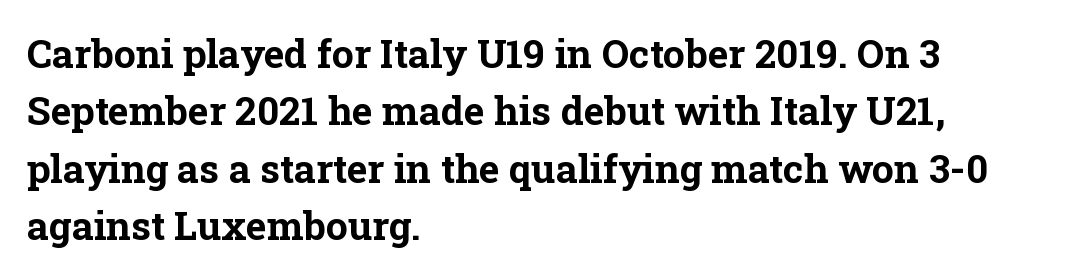
Q: Is the text bold? A: Yes.
Q: Is the text italic (slanted)? A: No, it is upright.
Q: Is the typeface a serif or a sans-serif typeface? A: Serif.
Q: Is the text underlined? A: No.
Q: How is the paragraph aligned? A: Left-aligned.
Q: Is the spacing between letters normal or unusually wide? A: Normal.
Q: Is the spacing between lines tight, normal or loose? A: Normal.
Q: Width (condensed, normal, or wide)? A: Normal.
Q: Stroke contrast? A: Low.
Q: x-height? A: Medium.
Q: Monospaced? A: No.
